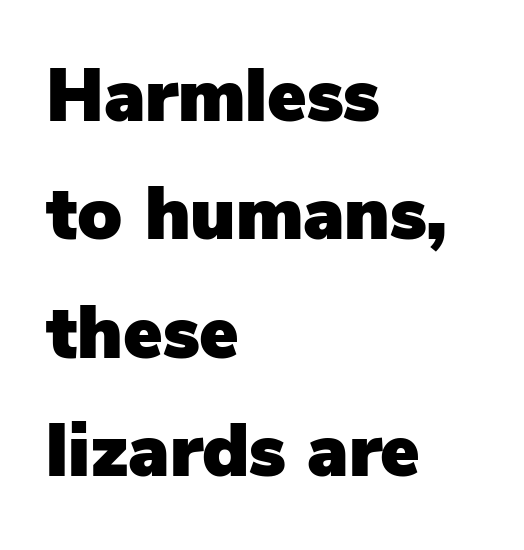
Q: Is the text italic (slanted)? A: No, it is upright.
Q: Is the typeface a serif or a sans-serif typeface? A: Sans-serif.
Q: Is the text underlined? A: No.
Q: How is the paragraph aligned? A: Left-aligned.
Q: Is the spacing between letters normal or unusually wide? A: Normal.
Q: Is the spacing between lines tight, normal or loose? A: Normal.
Q: Width (condensed, normal, or wide)? A: Normal.
Q: Stroke contrast? A: Low.
Q: x-height? A: Medium.
Q: Monospaced? A: No.
